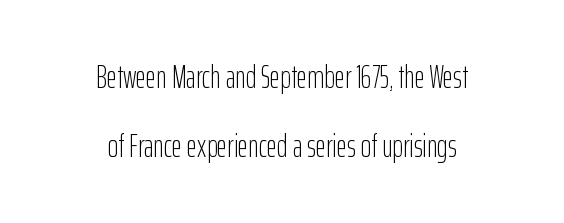
The image shows 32 px light, condensed sans-serif type, upright; set centered, loose line spacing (2.15x), normal letter spacing, not underlined; low stroke contrast and a medium x-height.
